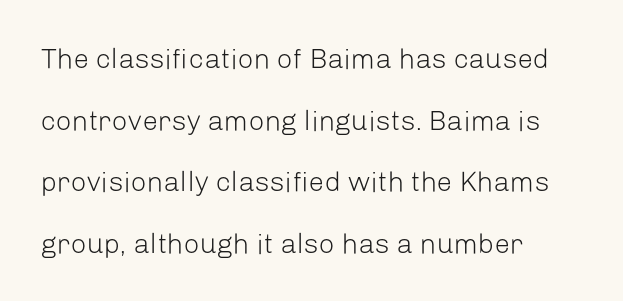
The image shows 28 px light sans-serif type, upright; set left-aligned, loose line spacing (2.2x), normal letter spacing, not underlined; low stroke contrast and a medium x-height.
